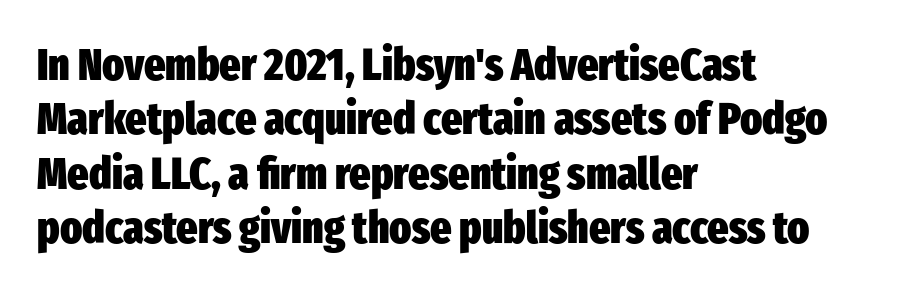
{"serif": "no", "italic": "no", "bold": "yes", "weight": "heavy", "width": "condensed", "stroke_contrast": "low", "x_height": "medium", "monospaced": "no", "underline": "no", "align": "left", "line_spacing_ratio": 1.21, "letter_spacing": "normal", "letter_spacing_em": 0.0, "glyph_px": 45}
